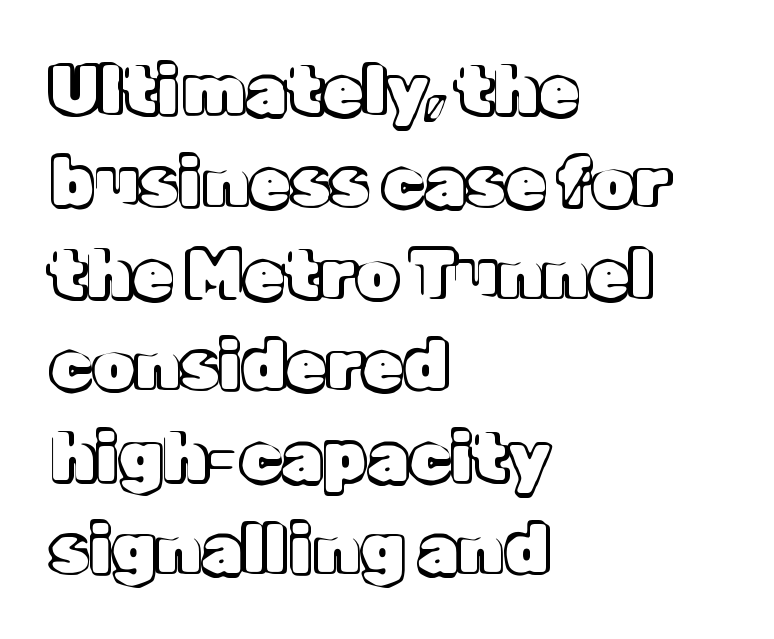
Each letter keeps its own natural width here, so spacing adapts to shape. The glyphs are unaccompanied by any horizontal stroke below them. Short and long lines alike share a common starting point at left. Compared with typical paragraphs, the rows here are spaced about the same.
